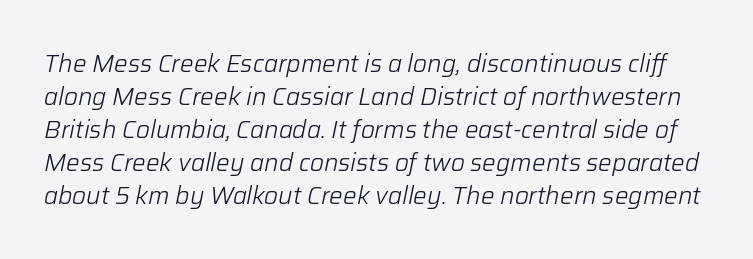
If you measured baseline to baseline, you'd find a middling distance. Standard letterfit; no display-style spreading of the glyphs. Each stroke keeps to a modest, everyday thickness or less. Just letters on the line, the space beneath them empty.
